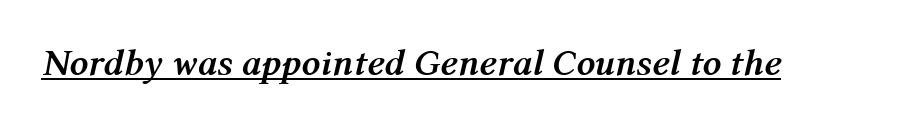
{"italic": "yes", "lean": "right", "slant_degrees": 12, "bold": "yes", "weight": "semibold", "width": "normal", "stroke_contrast": "medium", "x_height": "medium", "monospaced": "no", "underline": "yes", "letter_spacing": "normal", "letter_spacing_em": 0.0, "glyph_px": 37}
